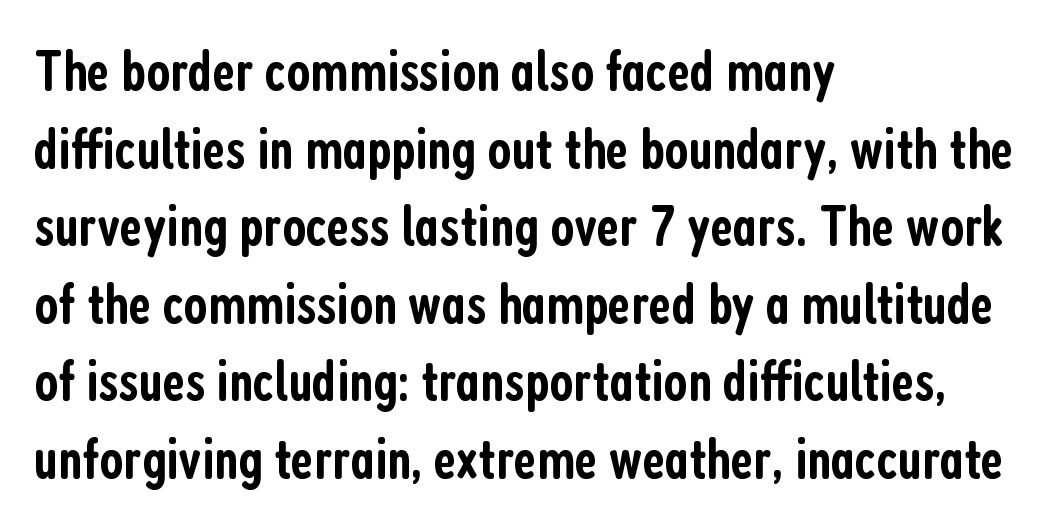
The image shows 57 px semibold, condensed sans-serif type, upright; set left-aligned, normal line spacing (1.36x), normal letter spacing, not underlined; low stroke contrast and a medium x-height.
